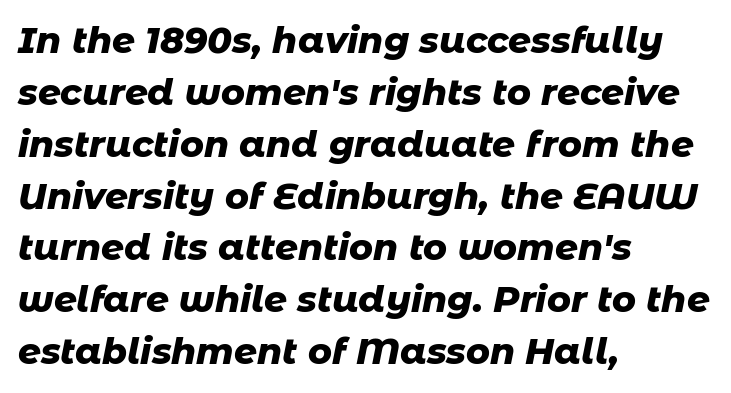
Q: Is the text bold? A: Yes.
Q: Is the text italic (slanted)? A: Yes, it leans right by about 11 degrees.
Q: Is the text underlined? A: No.
Q: How is the paragraph aligned? A: Left-aligned.
Q: Is the spacing between letters normal or unusually wide? A: Normal.
Q: Is the spacing between lines tight, normal or loose? A: Normal.
Q: Width (condensed, normal, or wide)? A: Normal.
Q: Stroke contrast? A: Low.
Q: x-height? A: Medium.
Q: Monospaced? A: No.
